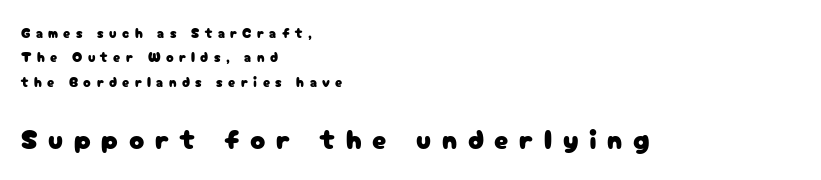
The image shows 28 px sans-serif type, upright; set left-aligned, line spacing 1.74x, unusually wide letter spacing (+0.38 em), not underlined; the second (bottom) block is 2.0x larger; low stroke contrast and a medium x-height.
